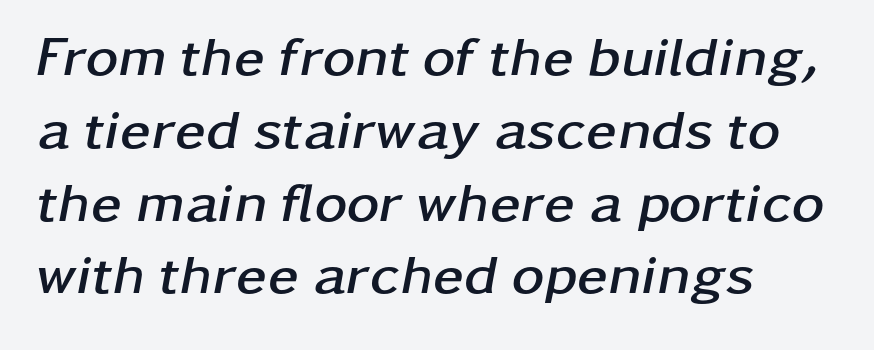
These lines were composed using italics. Check the space under the baseline: it is left empty. A student would call this left alignment; a typographer would say flush left, rag right. Tracking value appears to be zero — textbook default spacing.
